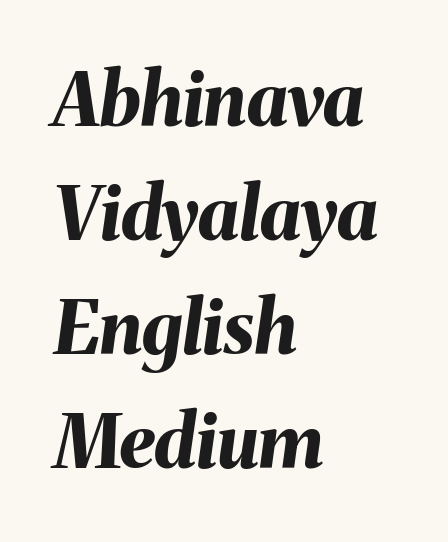
The text block is weighted toward the left margin, trailing off unevenly rightward. This is heavy type, rendered in bold. Line spacing here is normal. This sample uses plain, unmodified letter spacing.
